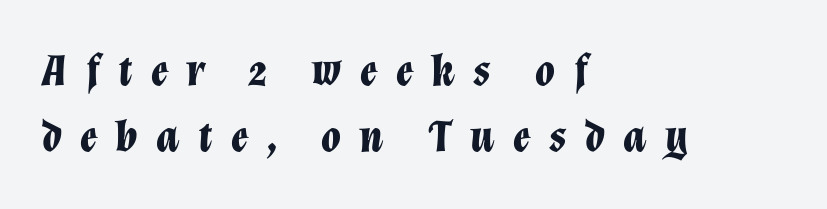
The image shows 45 px bold type, italic (leaning right); set left-aligned, normal line spacing (1.46x), unusually wide letter spacing (+0.41 em), not underlined; low stroke contrast and a medium x-height.
